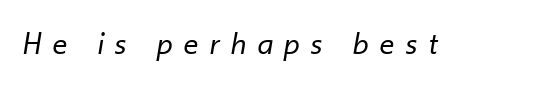
The image shows 32 px regular-weight type, italic (leaning right); set unusually wide letter spacing (+0.37 em), not underlined; low stroke contrast and a small x-height.
